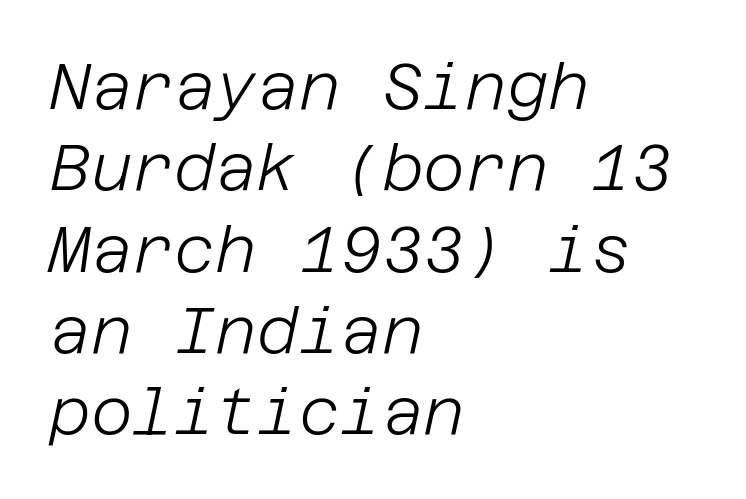
{"italic": "yes", "lean": "right", "slant_degrees": 12, "bold": "no", "weight": "light", "width": "normal", "stroke_contrast": "low", "x_height": "large", "underline": "no", "align": "left", "line_spacing": "normal", "line_spacing_ratio": 1.27, "letter_spacing": "normal", "letter_spacing_em": 0.0, "glyph_px": 64}
